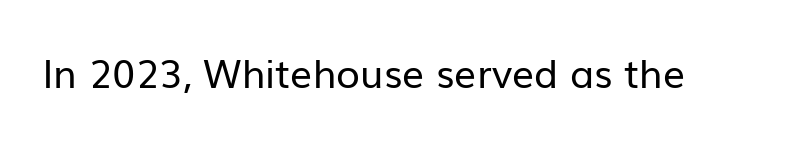
{"serif": "no", "italic": "no", "bold": "no", "weight": "regular", "width": "normal", "stroke_contrast": "low", "x_height": "medium", "monospaced": "no", "underline": "no", "letter_spacing": "normal", "letter_spacing_em": 0.0, "glyph_px": 39}
